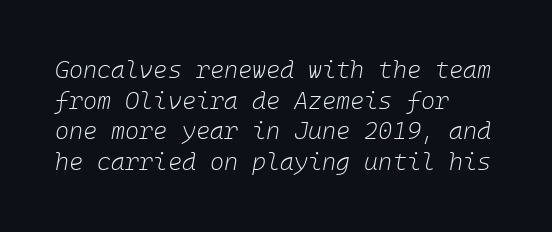
Tall strokes in this sample are angled rather than plumb. One glance says typical: line gaps are just what's usual. This rendering uses left alignment, leaving the right contour irregular. The cut favours lightness, reaching ordinary text weight at its darkest. Descenders hang freely into open space. Standard letterfit; no display-style spreading of the glyphs.
